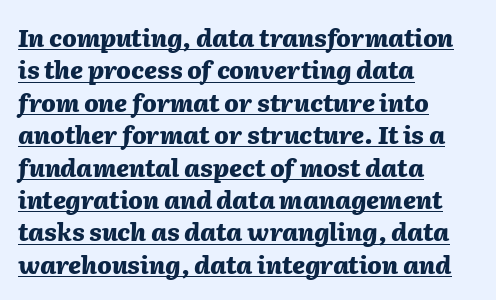
{"italic": "yes", "lean": "right", "slant_degrees": 2, "bold": "yes", "underline": "yes", "align": "left", "line_spacing": "normal", "line_spacing_ratio": 1.35, "letter_spacing": "normal", "letter_spacing_em": 0.0, "glyph_px": 24}
